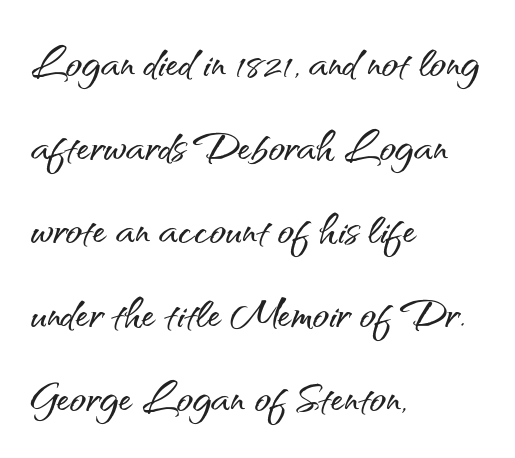
{"serif": "no", "width": "normal", "stroke_contrast": "medium", "x_height": "small", "monospaced": "no", "underline": "no", "align": "left", "line_spacing": "normal", "line_spacing_ratio": 1.55, "letter_spacing": "normal", "letter_spacing_em": 0.0, "glyph_px": 54}
